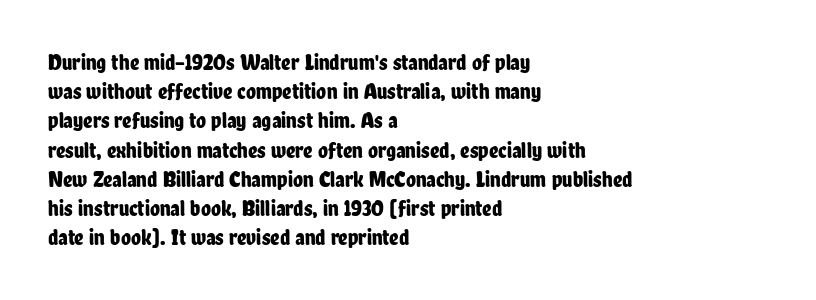
Q: Is the text italic (slanted)? A: No, it is upright.
Q: Is the text underlined? A: No.
Q: How is the paragraph aligned? A: Left-aligned.
Q: Is the spacing between letters normal or unusually wide? A: Normal.
Q: Is the spacing between lines tight, normal or loose? A: Normal.
